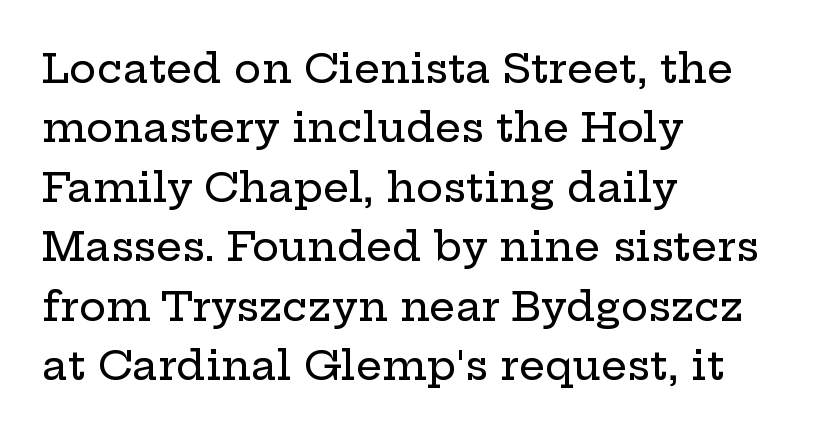
The image shows 41 px wide serif type, upright; set left-aligned, normal line spacing (1.45x), normal letter spacing, not underlined; low stroke contrast and a medium x-height.
